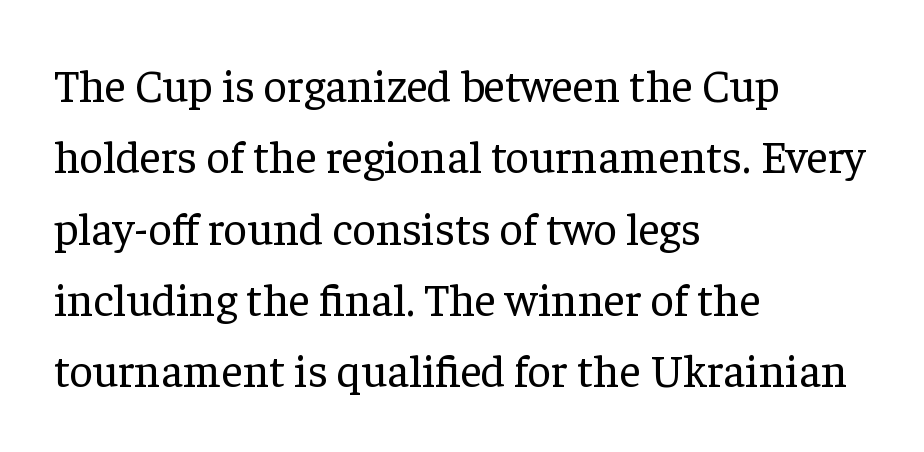
Q: Is the text bold? A: No.
Q: Is the text italic (slanted)? A: No, it is upright.
Q: Is the typeface a serif or a sans-serif typeface? A: Serif.
Q: Is the text underlined? A: No.
Q: How is the paragraph aligned? A: Left-aligned.
Q: Is the spacing between letters normal or unusually wide? A: Normal.
Q: Is the spacing between lines tight, normal or loose? A: Normal.
Q: Width (condensed, normal, or wide)? A: Normal.
Q: Stroke contrast? A: Low.
Q: x-height? A: Medium.
Q: Monospaced? A: No.
